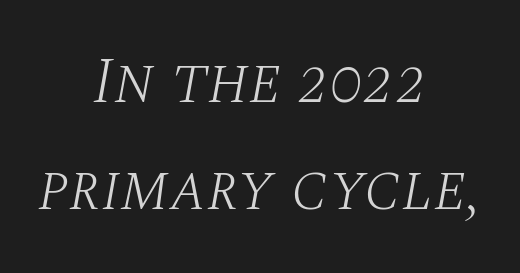
{"serif": "yes", "italic": "yes", "lean": "right", "slant_degrees": 10, "bold": "no", "weight": "light", "width": "normal", "stroke_contrast": "medium", "x_height": "large", "monospaced": "no", "underline": "no", "align": "center", "line_spacing": "normal", "line_spacing_ratio": 1.64, "letter_spacing": "normal", "letter_spacing_em": 0.0, "glyph_px": 65}
